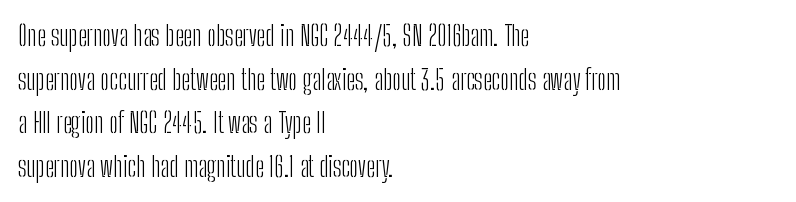
Inter-character spacing is left at the font's built-in metrics. The rows are spaced the way most documents space them. The words here are not underlined. The weight would be labelled regular, book, light, or lighter still. Spacing verdict: proportional, widths tailored to each character. Leftover space on each line is placed entirely after the last word.
